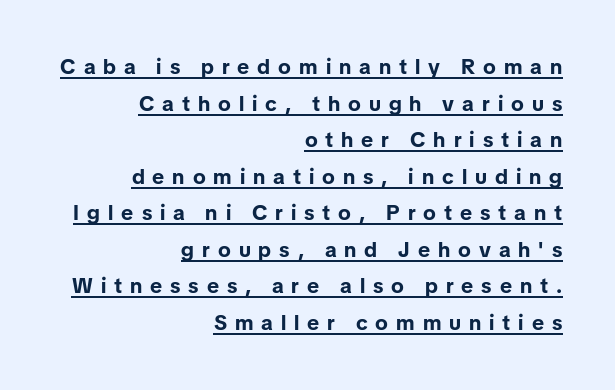
{"italic": "no", "bold": "yes", "underline": "yes", "align": "right", "line_spacing_ratio": 1.74, "letter_spacing": "wide", "letter_spacing_em": 0.38, "glyph_px": 21}
